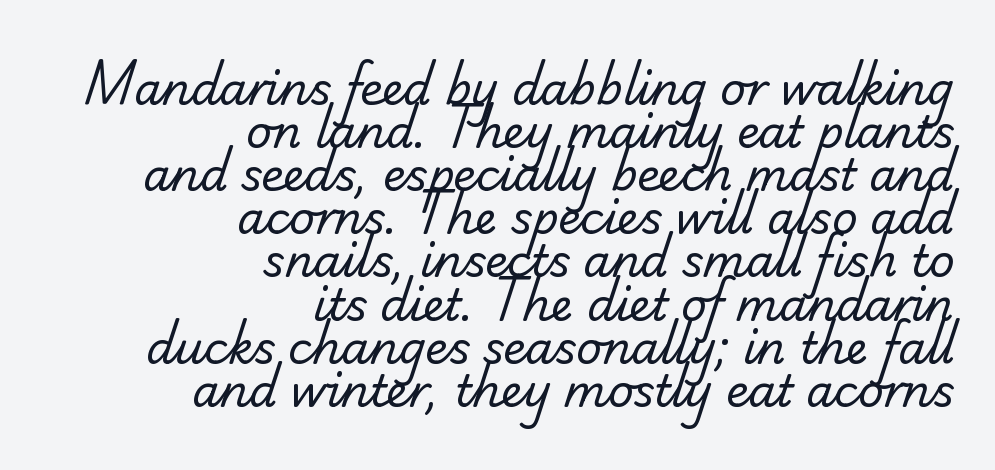
No heavy texture on the line: the type isn't bold. This rendering leaves character spacing at its baseline value. No feet cap the strokes, marking this as sans-serif type. Each letter keeps its own natural width here, so spacing adapts to shape. Any mark beneath the type? The region is blank.
